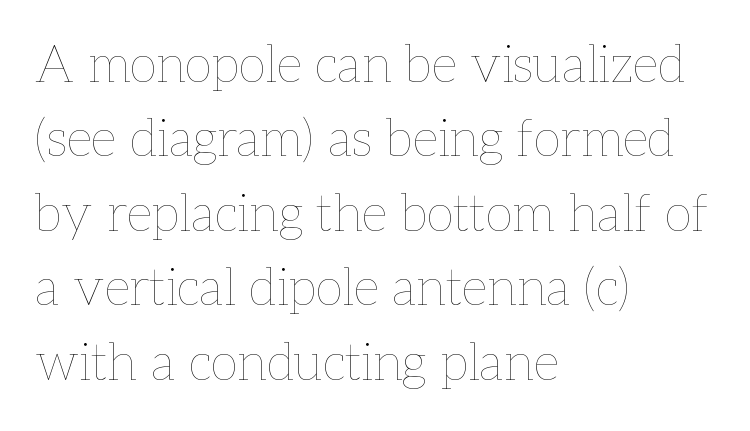
The image shows 51 px thin type, upright; set left-aligned, normal line spacing (1.46x), normal letter spacing, not underlined; low stroke contrast and a medium x-height.
